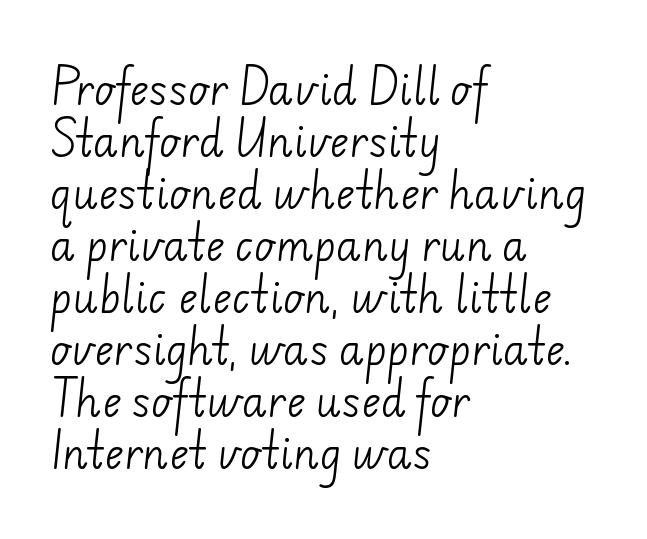
How are the letters spaced? Ordinarily, with no added tracking. What's the leading like? Ordinary, nothing unusual. If you drew a ruler down the left edge, every line would touch it. Check where the strokes stop: nothing finishes them off — pure sans. Letters rest on an invisible, unmarked baseline.
